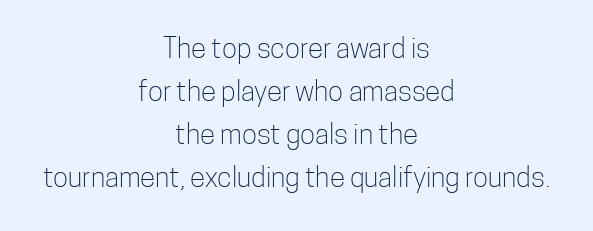
The image shows 28 px light, condensed sans-serif type, upright; set centered, normal line spacing (1.53x), normal letter spacing, not underlined; low stroke contrast and a medium x-height.
